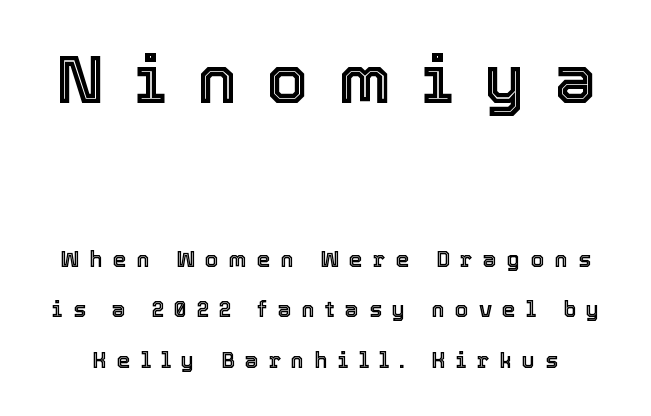
The image shows 66 px text type, upright; set loose line spacing (2.29x), unusually wide letter spacing (+0.46 em), not underlined; the first (top) block is 3.0x larger; a medium x-height.
